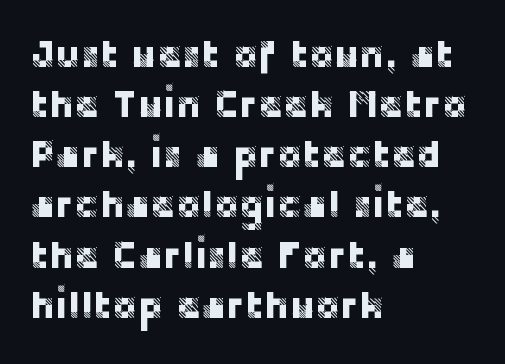
{"serif": "no", "italic": "no", "width": "normal", "stroke_contrast": "low", "x_height": "large", "monospaced": "no", "underline": "no", "align": "left", "line_spacing": "normal", "line_spacing_ratio": 1.32, "letter_spacing": "normal", "letter_spacing_em": 0.0, "glyph_px": 38}
